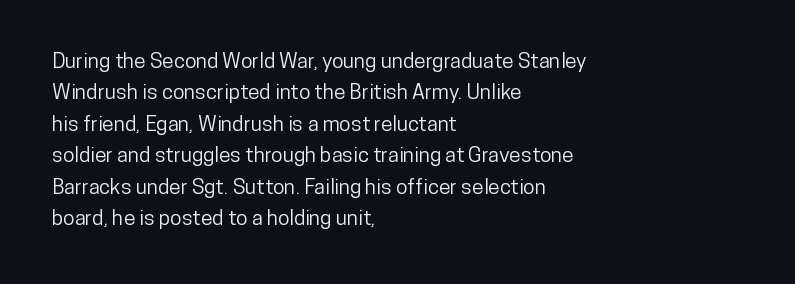
Unmarked baselines from the first word to the last. Every character sits straight up, as roman type does. The lines in this sample share a left origin and differ only in where they stop. Summary of vertical rhythm: regular, with standard interline spacing. Inter-character spacing is left at the font's built-in metrics.
